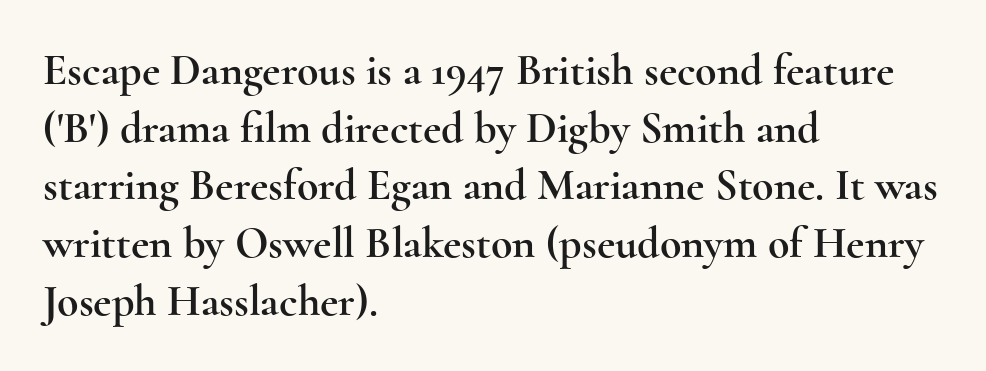
Q: Is the text italic (slanted)? A: No, it is upright.
Q: Is the typeface a serif or a sans-serif typeface? A: Serif.
Q: Is the text underlined? A: No.
Q: How is the paragraph aligned? A: Left-aligned.
Q: Is the spacing between letters normal or unusually wide? A: Normal.
Q: Is the spacing between lines tight, normal or loose? A: Normal.
Q: Width (condensed, normal, or wide)? A: Wide.
Q: x-height? A: Small.
Q: Monospaced? A: No.
